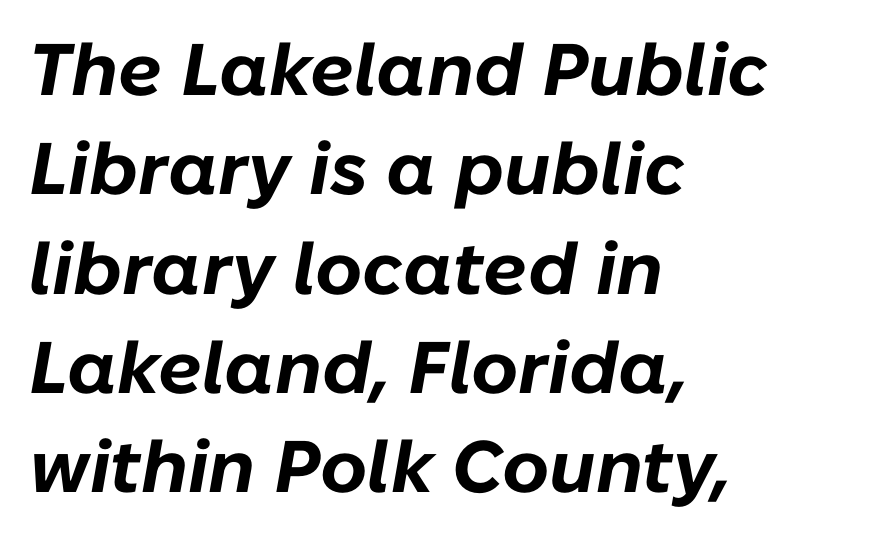
Would a proofreader flag this as italicized? Yes. A student would call this left alignment; a typographer would say flush left, rag right. The area under the type is left untouched. A dark, heavy texture on the line: the type is bold. Varying glyph widths throughout — classic text-font behaviour. The rows are spaced the way most documents space them.
